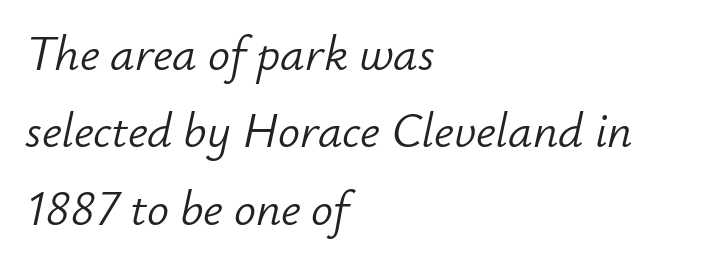
Q: Is the text bold? A: No.
Q: Is the text italic (slanted)? A: Yes, it leans right by about 12 degrees.
Q: Is the text underlined? A: No.
Q: How is the paragraph aligned? A: Left-aligned.
Q: Is the spacing between letters normal or unusually wide? A: Normal.
Q: Is the spacing between lines tight, normal or loose? A: Normal.
Q: Width (condensed, normal, or wide)? A: Normal.
Q: Stroke contrast? A: Low.
Q: x-height? A: Small.
Q: Monospaced? A: No.
